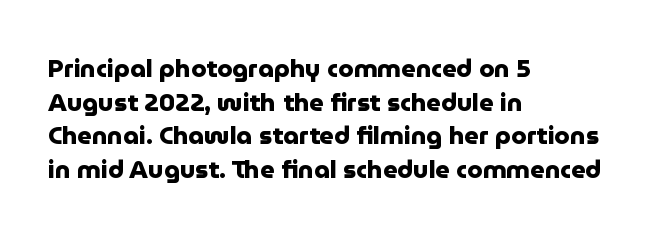
The image shows 25 px bold type, upright; set left-aligned, normal line spacing (1.35x), normal letter spacing, not underlined.
